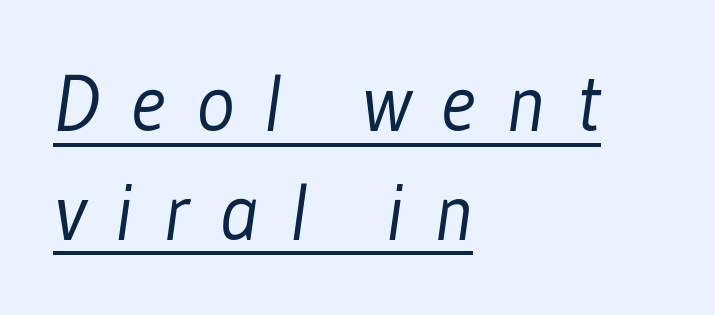
What kind of face is this? One without serifs — a sans. This is underlined copy, the kind a proofreader might mark for attention. Do the characters align in a grid? No, the font is proportional. No extra ink here — the face is not bold.
